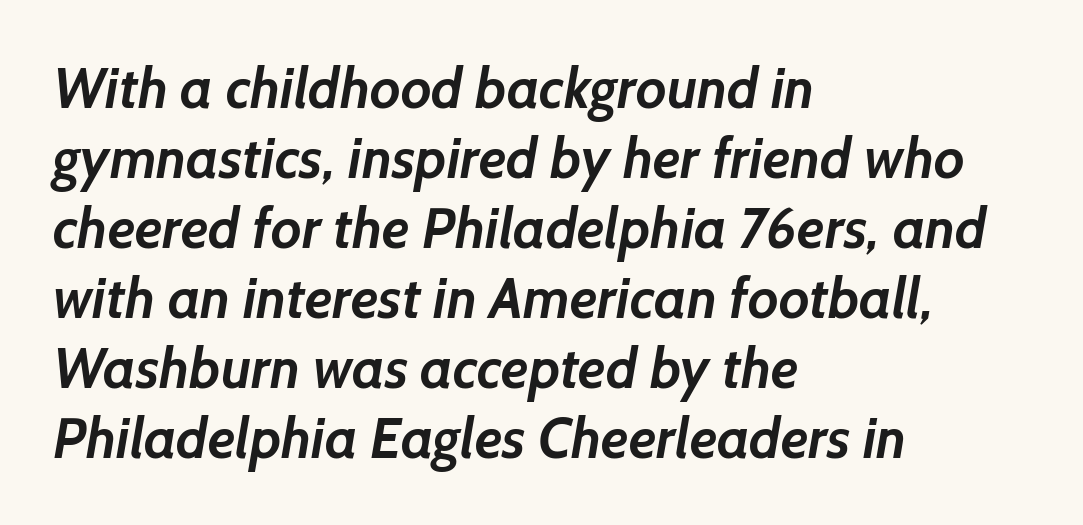
Notice how descenders clear the ascenders below comfortably — that's standard leading. Weight: bold. The line texture is even and compact thanks to regular tracking. The lines are quadded left.
